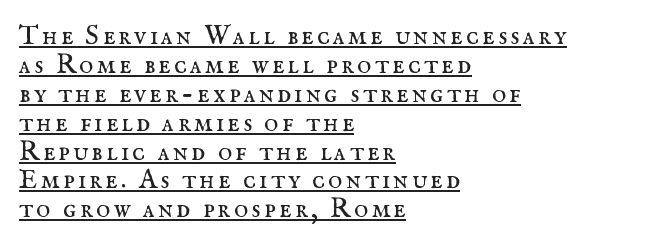
The letterforms sit at book weight or below. Where is the straight margin? On the left. What's the leading like? Squeezed, with rows nearly overlapping. If you drew a line through each stem, it would be perfectly vertical. Check the space under the baseline: a stroke is drawn there.
